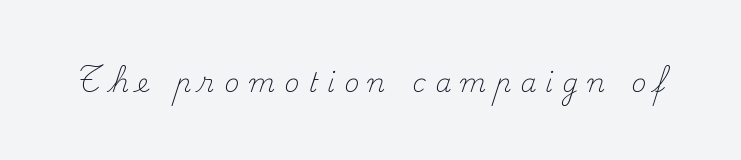
{"bold": "no", "underline": "no", "letter_spacing": "wide", "letter_spacing_em": 0.35, "glyph_px": 26}
